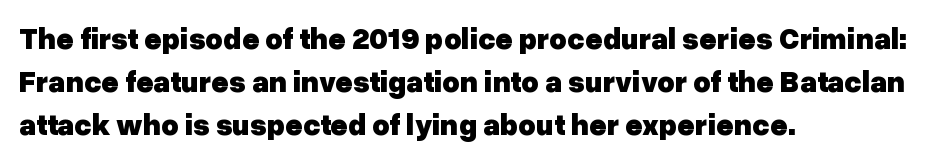
The image shows 30 px heavy sans-serif type, upright; set left-aligned, normal line spacing (1.43x), normal letter spacing, not underlined; low stroke contrast and a medium x-height.
